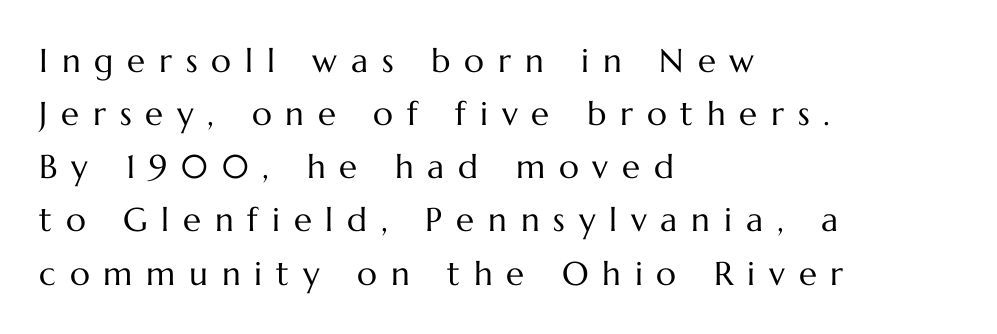
{"italic": "no", "bold": "no", "weight": "regular", "width": "normal", "stroke_contrast": "medium", "x_height": "medium", "monospaced": "no", "underline": "no", "align": "left", "line_spacing": "normal", "line_spacing_ratio": 1.61, "letter_spacing": "wide", "letter_spacing_em": 0.42, "glyph_px": 33}
